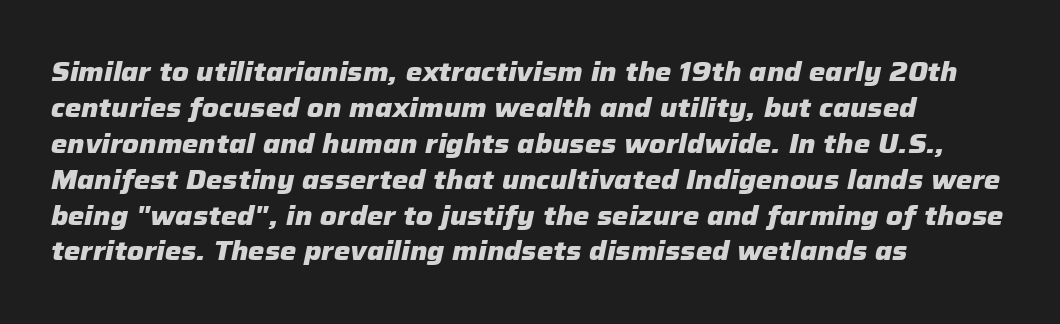
Q: Is the text bold? A: Yes.
Q: Is the text italic (slanted)? A: Yes, it leans right by about 12 degrees.
Q: Is the text underlined? A: No.
Q: How is the paragraph aligned? A: Left-aligned.
Q: Is the spacing between letters normal or unusually wide? A: Normal.
Q: Is the spacing between lines tight, normal or loose? A: Normal.
